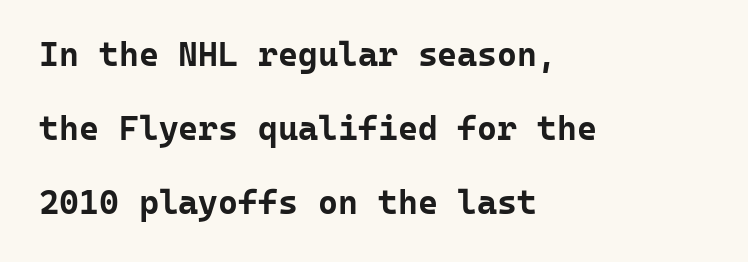
Q: Is the text bold? A: Yes.
Q: Is the text italic (slanted)? A: No, it is upright.
Q: Is the typeface a serif or a sans-serif typeface? A: Sans-serif.
Q: Is the text underlined? A: No.
Q: How is the paragraph aligned? A: Left-aligned.
Q: Is the spacing between letters normal or unusually wide? A: Normal.
Q: Is the spacing between lines tight, normal or loose? A: Loose.
Q: Width (condensed, normal, or wide)? A: Normal.
Q: Stroke contrast? A: Low.
Q: x-height? A: Medium.
Q: Monospaced? A: Yes.
